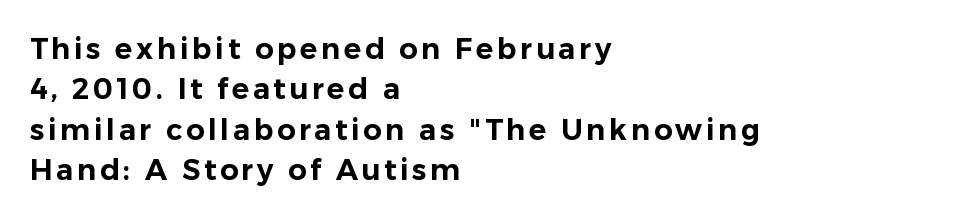
Q: Is the text italic (slanted)? A: No, it is upright.
Q: Is the typeface a serif or a sans-serif typeface? A: Sans-serif.
Q: Is the text underlined? A: No.
Q: How is the paragraph aligned? A: Left-aligned.
Q: Is the spacing between lines tight, normal or loose? A: Normal.
Q: Width (condensed, normal, or wide)? A: Normal.
Q: Stroke contrast? A: Low.
Q: x-height? A: Medium.
Q: Monospaced? A: No.
